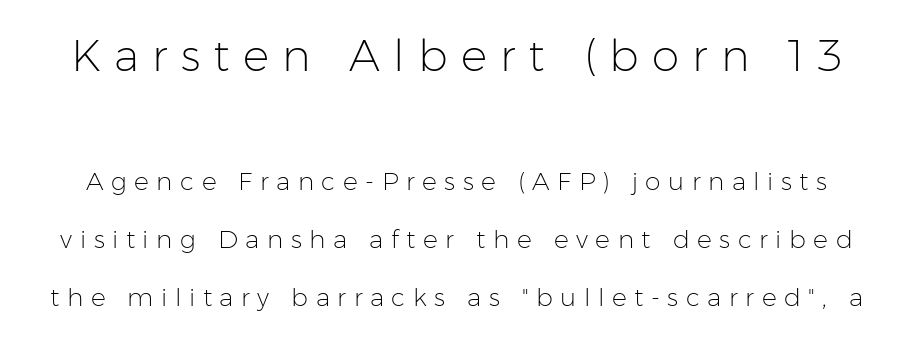
{"serif": "no", "italic": "no", "bold": "no", "weight": "light", "width": "normal", "stroke_contrast": "low", "x_height": "medium", "monospaced": "no", "underline": "no", "line_spacing": "loose", "line_spacing_ratio": 2.32, "letter_spacing": "wide", "letter_spacing_em": 0.3, "larger_block": "first", "size_ratio": 1.76, "glyph_px": 44}
